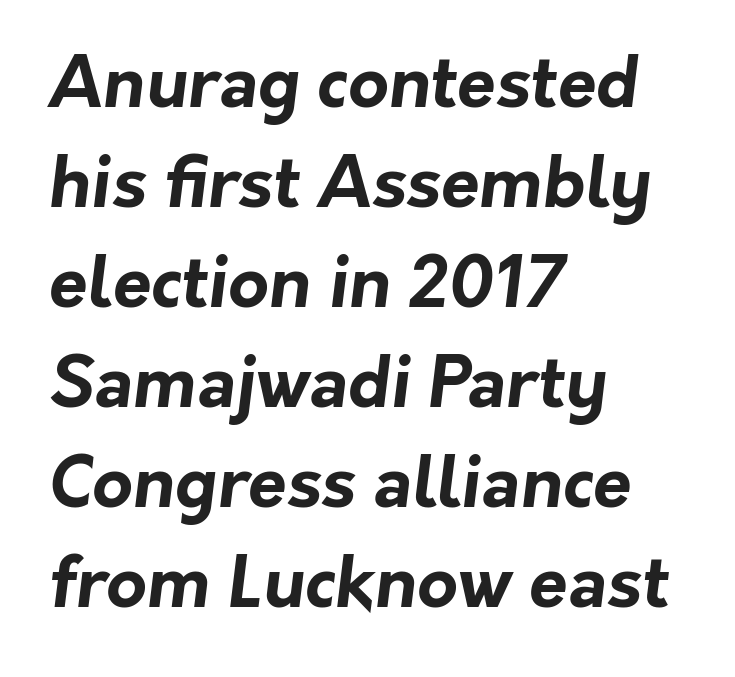
Nothing sits at the stroke ends, so this counts as sans-serif. Letters rest on an invisible, unmarked baseline. Proportional: the letters do not fall into vertical columns. The paragraph shown leans on its left margin.
